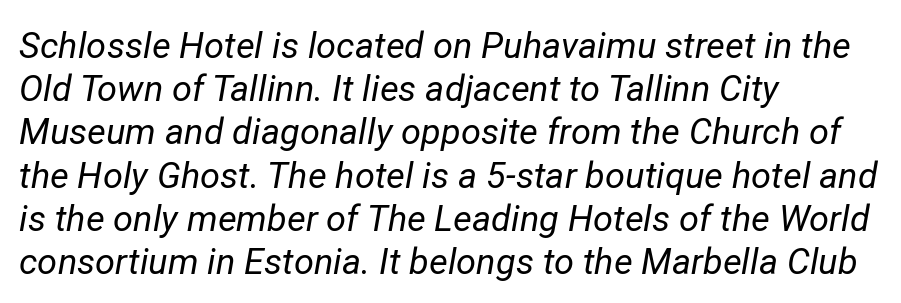
The paragraph shown leans on its left margin. Weight: in the light-to-regular range. Rendered with sloped, italic letterforms. The gaps between neighbouring characters are ordinary and unremarkable. The letters advance in unequal steps, a hallmark of proportional type. Just letters on the line, the space beneath them empty.
